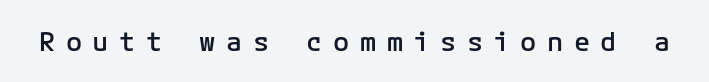
Q: Is the text bold? A: Semi-bold.
Q: Is the text italic (slanted)? A: No, it is upright.
Q: Is the text underlined? A: No.
Q: Is the spacing between letters normal or unusually wide? A: Unusually wide.
